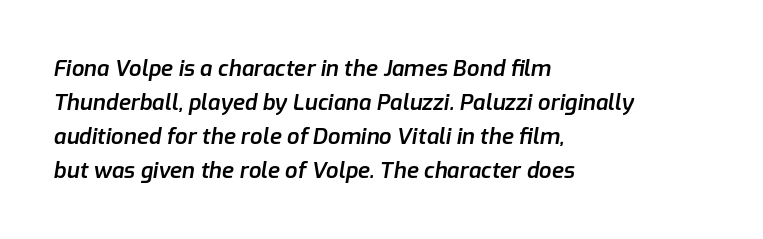
Reading down the column, the eye jumps a familiar distance to each next line. You can tell it's italic because the verticals aren't actually vertical. The lines in this sample share a left origin and differ only in where they stop. Honestly, the letter spacing is just normal — you wouldn't notice it.
